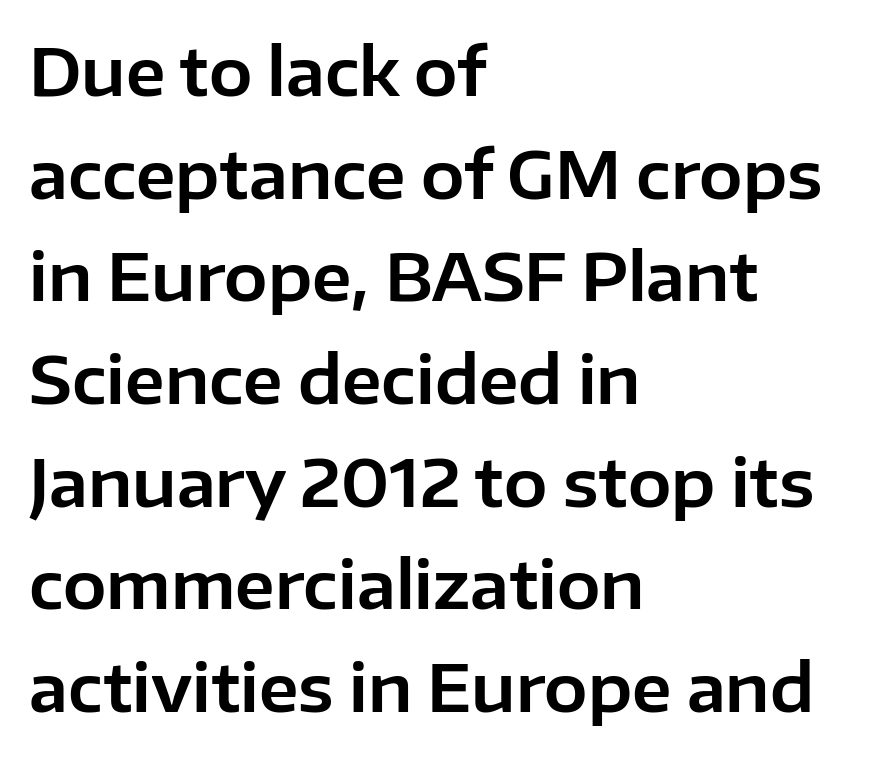
Q: Is the text italic (slanted)? A: No, it is upright.
Q: Is the typeface a serif or a sans-serif typeface? A: Sans-serif.
Q: Is the text underlined? A: No.
Q: How is the paragraph aligned? A: Left-aligned.
Q: Is the spacing between letters normal or unusually wide? A: Normal.
Q: Is the spacing between lines tight, normal or loose? A: Normal.
Q: Width (condensed, normal, or wide)? A: Normal.
Q: Stroke contrast? A: Low.
Q: x-height? A: Medium.
Q: Monospaced? A: No.
